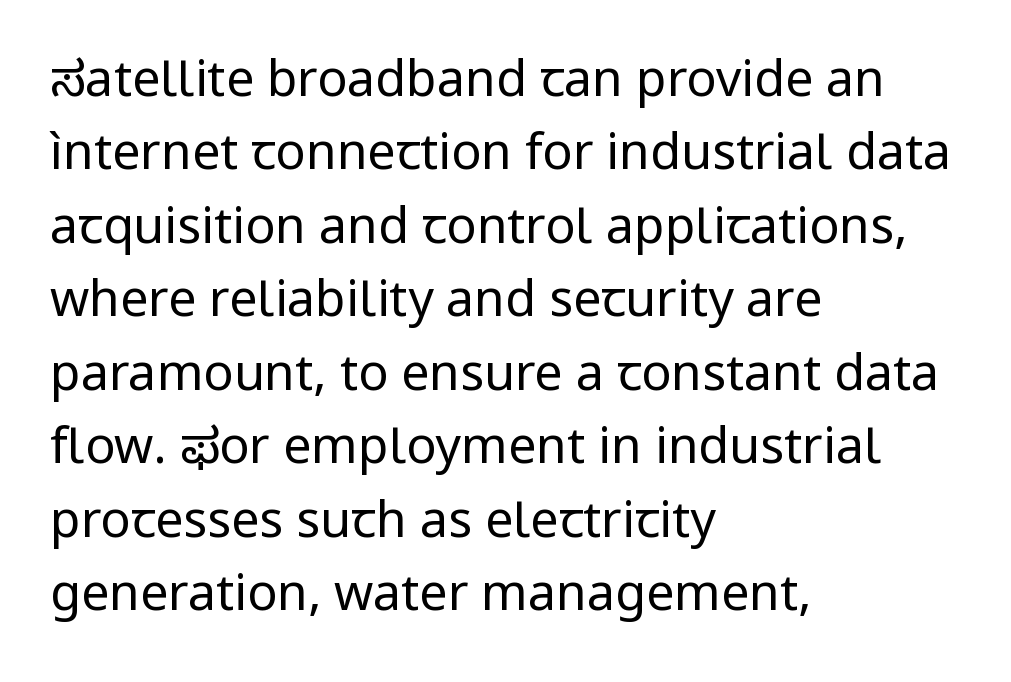
Each new line begins a customary step beneath the previous one. Glance below the letters and you will spot only blank space. This rendering leaves character spacing at its baseline value. This is the regular roman posture of the typeface.
